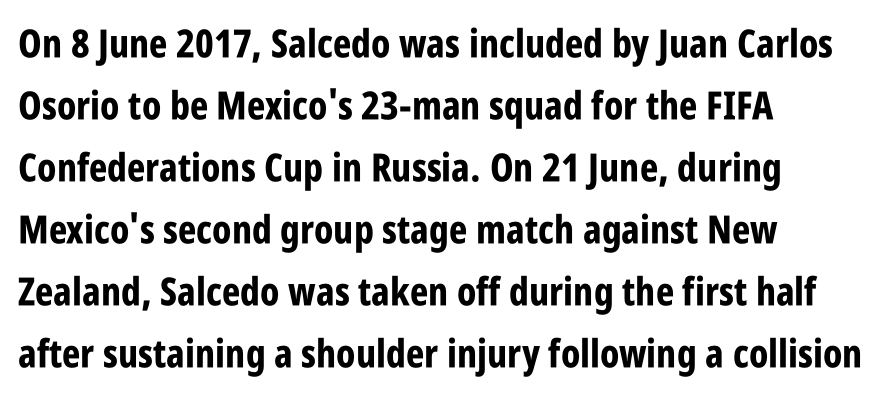
The letters stand upright; this is a roman face. A typesetter would call this proportional, since set widths differ per character. Each line starts at the same left margin while the right side varies. Decoration check: the copy has no underline. Typographically, this falls in the sans-serif category.
